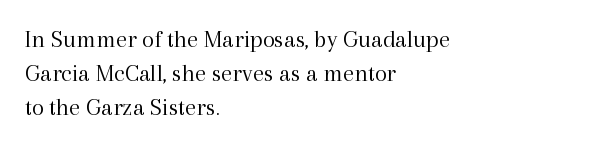
The image shows 25 px text type, upright; set left-aligned, normal line spacing (1.36x), normal letter spacing, not underlined.
